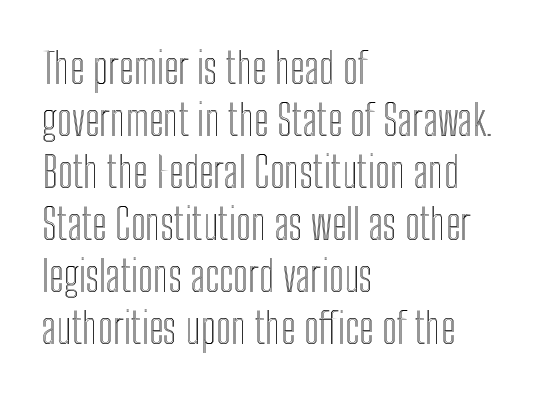
The image shows 42 px condensed type, upright; set left-aligned, line spacing 1.24x, normal letter spacing, not underlined; a medium x-height.
